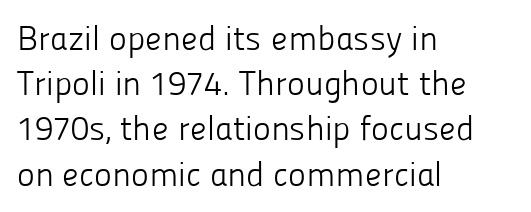
Quick note: interline space is typical. Layout note: lines flush left. The characters are drawn with everyday or finer stroke widths. Think of a printed novel: that variable character pitch is what you see here. You could call the tracking neutral — neither tight nor loose.
